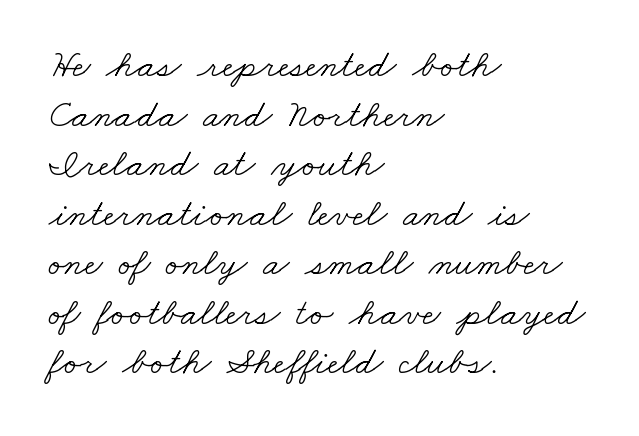
Q: Is the text bold? A: No.
Q: Is the typeface a serif or a sans-serif typeface? A: Serif.
Q: Is the text underlined? A: No.
Q: How is the paragraph aligned? A: Left-aligned.
Q: Is the spacing between letters normal or unusually wide? A: Normal.
Q: Is the spacing between lines tight, normal or loose? A: Normal.
Q: Width (condensed, normal, or wide)? A: Wide.
Q: Stroke contrast? A: Low.
Q: x-height? A: Small.
Q: Monospaced? A: No.
